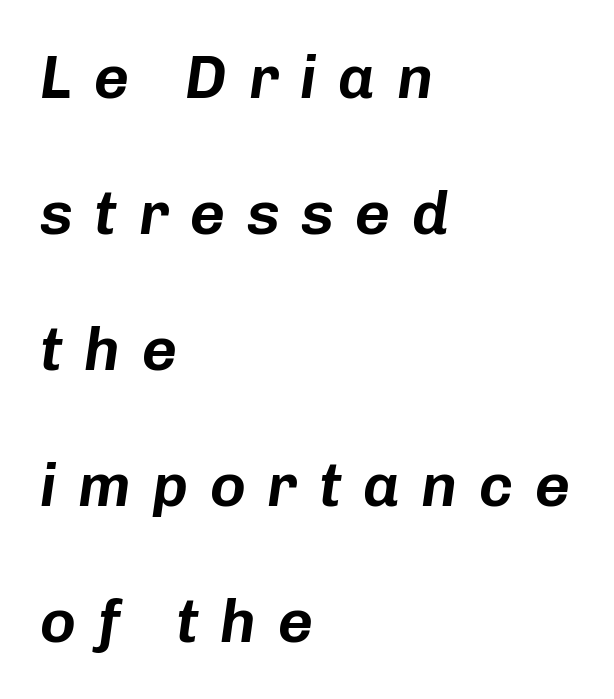
{"italic": "yes", "lean": "right", "slant_degrees": 8, "width": "normal", "stroke_contrast": "low", "x_height": "medium", "monospaced": "no", "underline": "no", "align": "left", "line_spacing": "loose", "line_spacing_ratio": 2.23, "letter_spacing": "wide", "letter_spacing_em": 0.35, "glyph_px": 61}
